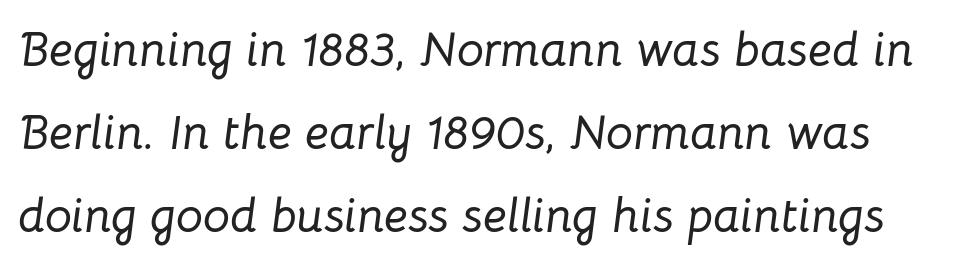
Letter spacing: default. Is this a fixed-width face? No — the glyphs have proportional, varying widths. Any mark beneath the type? The region is blank. An italicized treatment has been applied to the whole sample.
